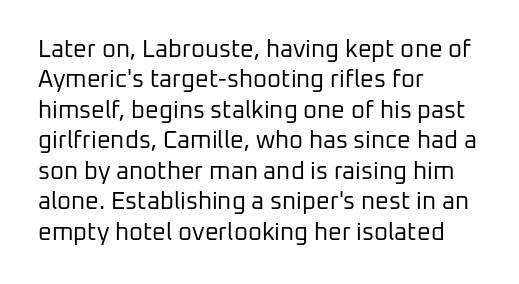
{"italic": "no", "bold": "no", "underline": "no", "align": "left", "line_spacing": "normal", "line_spacing_ratio": 1.27, "letter_spacing": "normal", "letter_spacing_em": 0.0, "glyph_px": 24}
